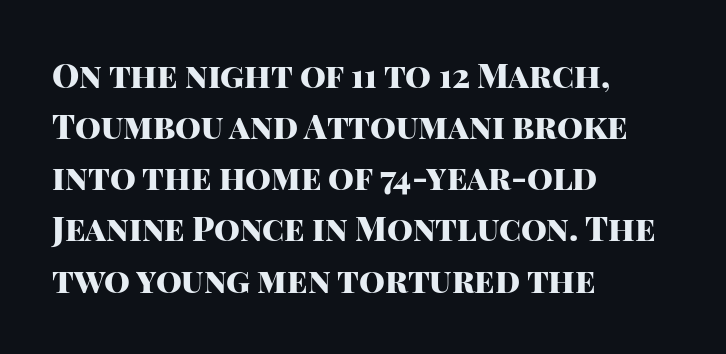
The image shows 33 px heavy sans-serif type, upright; set left-aligned, normal line spacing (1.55x), normal letter spacing, not underlined; high stroke contrast and a large x-height.
